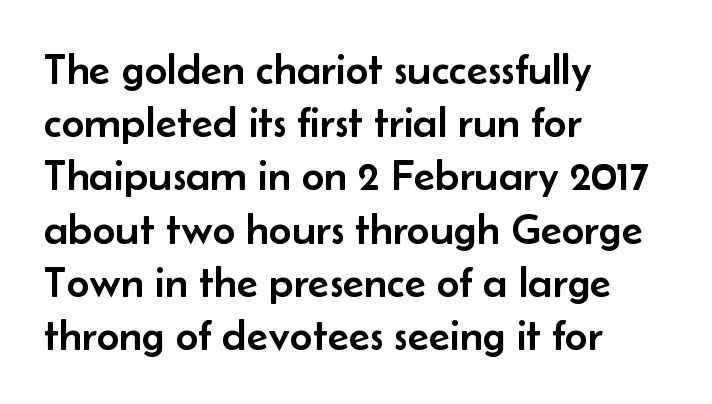
{"serif": "no", "italic": "no", "width": "normal", "stroke_contrast": "low", "x_height": "small", "monospaced": "no", "underline": "no", "align": "left", "line_spacing_ratio": 1.21, "letter_spacing": "normal", "letter_spacing_em": 0.0, "glyph_px": 44}
